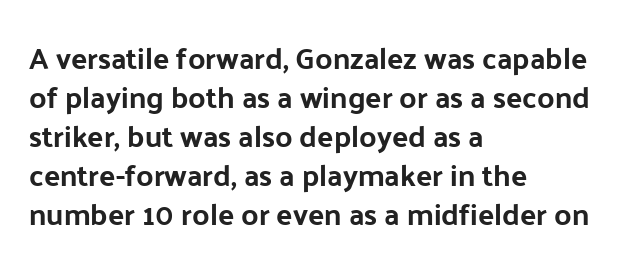
Q: Is the text italic (slanted)? A: No, it is upright.
Q: Is the typeface a serif or a sans-serif typeface? A: Sans-serif.
Q: Is the text underlined? A: No.
Q: How is the paragraph aligned? A: Left-aligned.
Q: Is the spacing between letters normal or unusually wide? A: Normal.
Q: Is the spacing between lines tight, normal or loose? A: Normal.
Q: Width (condensed, normal, or wide)? A: Normal.
Q: Stroke contrast? A: Low.
Q: x-height? A: Medium.
Q: Monospaced? A: No.
